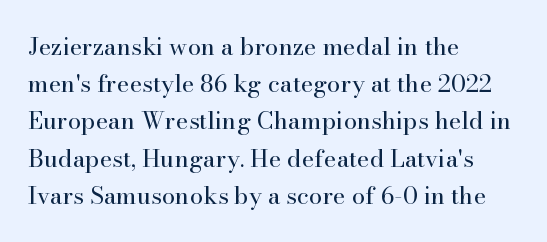
The image shows 24 px text type, upright; set left-aligned, normal line spacing (1.55x), normal letter spacing, not underlined.
